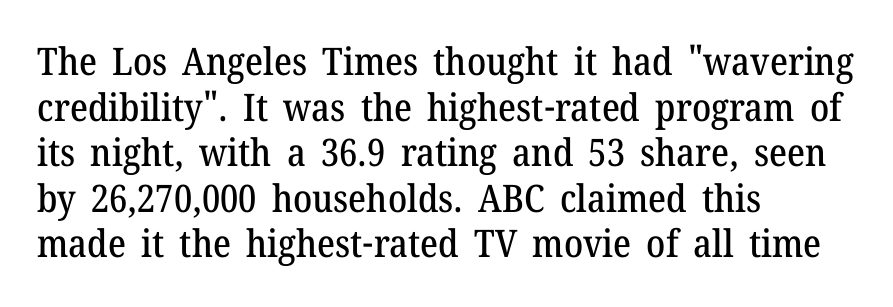
Leftover space on each line is placed entirely after the last word. Words float on clear page, feet unadorned. The rendering uses natural spacing where letterforms have individual widths. Ordinary non-slanted type is in use. The type family on display is of the serif kind. Inter-character spacing is left at the font's built-in metrics.
